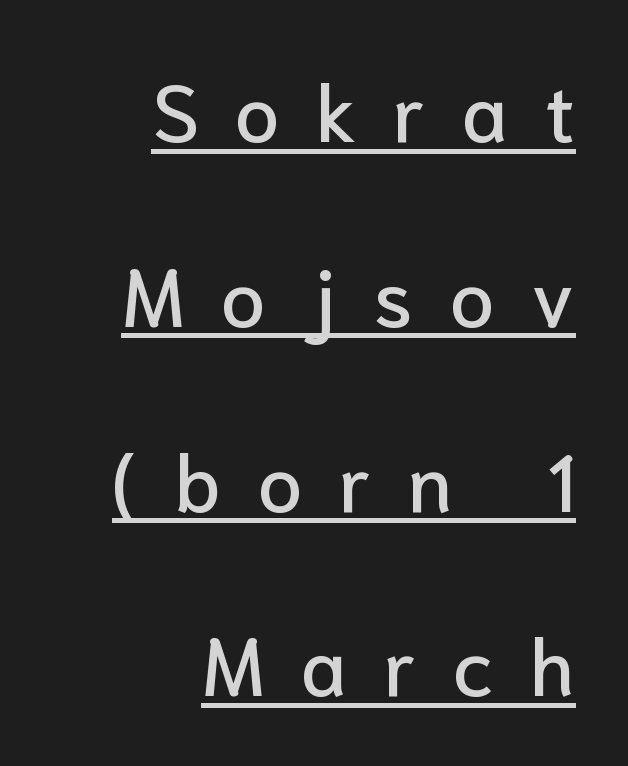
Q: Is the text italic (slanted)? A: No, it is upright.
Q: Is the typeface a serif or a sans-serif typeface? A: Sans-serif.
Q: Is the text underlined? A: Yes.
Q: How is the paragraph aligned? A: Right-aligned.
Q: Is the spacing between letters normal or unusually wide? A: Unusually wide.
Q: Is the spacing between lines tight, normal or loose? A: Loose.
Q: Width (condensed, normal, or wide)? A: Normal.
Q: Stroke contrast? A: Low.
Q: x-height? A: Medium.
Q: Monospaced? A: No.
